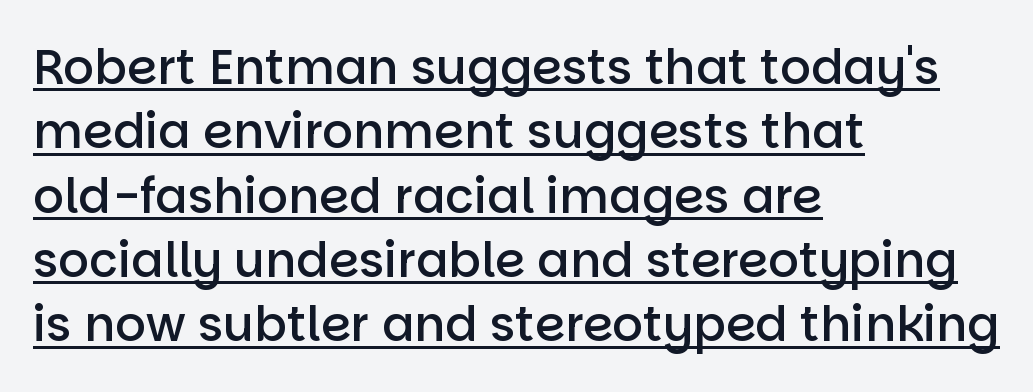
Q: Is the text bold? A: Semi-bold.
Q: Is the text italic (slanted)? A: No, it is upright.
Q: Is the typeface a serif or a sans-serif typeface? A: Sans-serif.
Q: Is the text underlined? A: Yes.
Q: How is the paragraph aligned? A: Left-aligned.
Q: Is the spacing between letters normal or unusually wide? A: Normal.
Q: Is the spacing between lines tight, normal or loose? A: Normal.
Q: Width (condensed, normal, or wide)? A: Normal.
Q: Stroke contrast? A: Low.
Q: x-height? A: Large.
Q: Monospaced? A: No.
